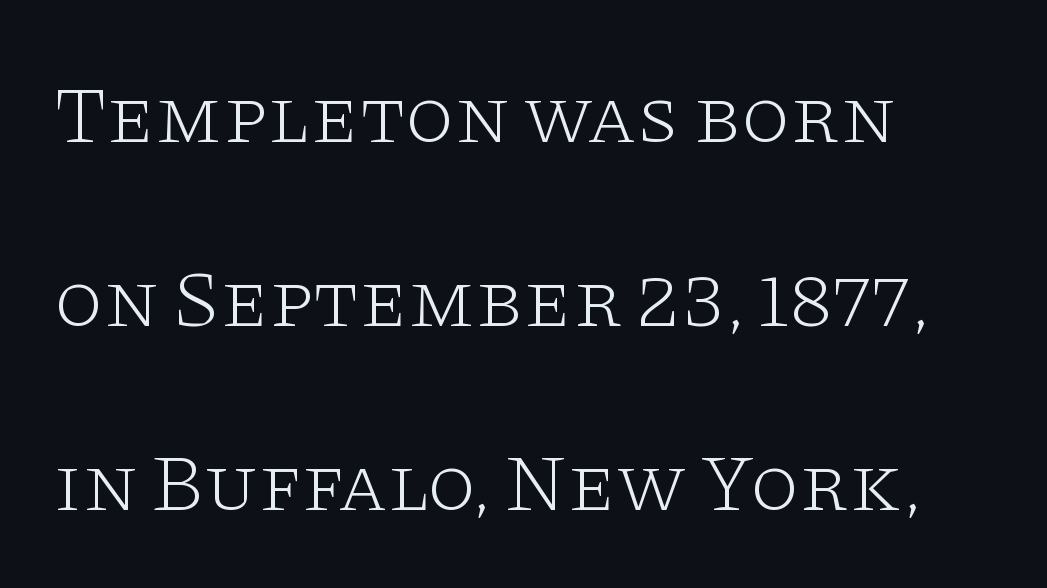
Q: Is the text bold? A: No.
Q: Is the text italic (slanted)? A: No, it is upright.
Q: Is the typeface a serif or a sans-serif typeface? A: Serif.
Q: Is the text underlined? A: No.
Q: How is the paragraph aligned? A: Left-aligned.
Q: Is the spacing between letters normal or unusually wide? A: Normal.
Q: Is the spacing between lines tight, normal or loose? A: Loose.
Q: Width (condensed, normal, or wide)? A: Wide.
Q: Stroke contrast? A: Low.
Q: x-height? A: Large.
Q: Monospaced? A: No.
